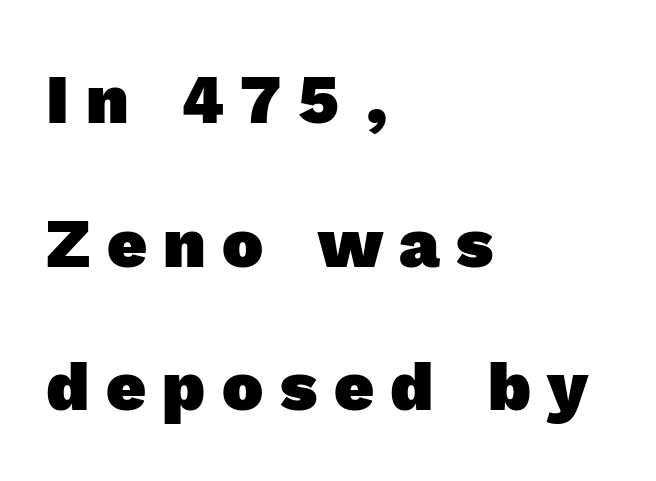
Q: Is the text bold? A: Yes.
Q: Is the typeface a serif or a sans-serif typeface? A: Sans-serif.
Q: Is the text underlined? A: No.
Q: How is the paragraph aligned? A: Left-aligned.
Q: Is the spacing between letters normal or unusually wide? A: Unusually wide.
Q: Is the spacing between lines tight, normal or loose? A: Loose.
Q: Width (condensed, normal, or wide)? A: Normal.
Q: x-height? A: Medium.
Q: Monospaced? A: No.
